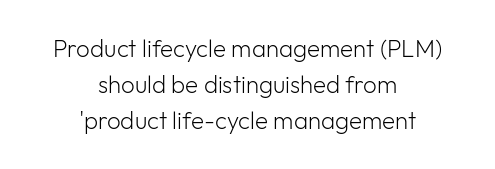
{"italic": "no", "bold": "no", "underline": "no", "align": "center", "line_spacing": "normal", "line_spacing_ratio": 1.49, "letter_spacing": "normal", "letter_spacing_em": 0.0, "glyph_px": 24}
